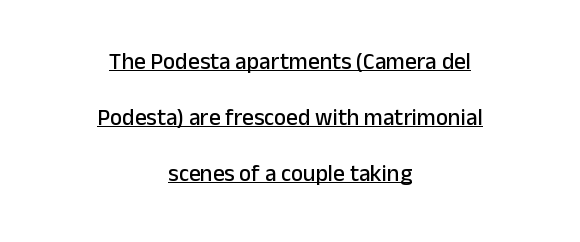
Nobody touched the tracking dial on this one. Do the letters lean? They stand straight. Horizontal bands of white between lines are thick stripes. Descenders here cross a horizontal rule under the line. Alignment: centered.
